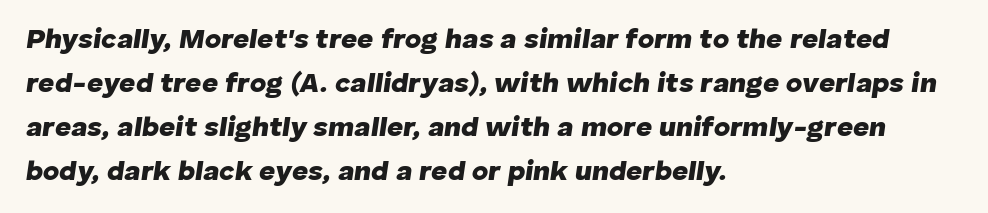
Q: Is the text bold? A: Yes.
Q: Is the text italic (slanted)? A: Yes, it leans right by about 8 degrees.
Q: Is the text underlined? A: No.
Q: How is the paragraph aligned? A: Left-aligned.
Q: Is the spacing between letters normal or unusually wide? A: Normal.
Q: Is the spacing between lines tight, normal or loose? A: Normal.
Q: Width (condensed, normal, or wide)? A: Normal.
Q: Stroke contrast? A: Low.
Q: x-height? A: Medium.
Q: Monospaced? A: No.
